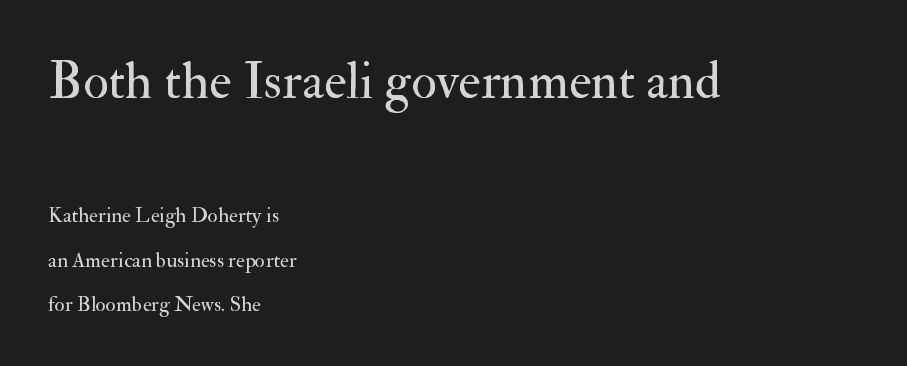
Q: Is the text bold? A: No.
Q: Is the text italic (slanted)? A: No, it is upright.
Q: Is the typeface a serif or a sans-serif typeface? A: Serif.
Q: Is the text underlined? A: No.
Q: How is the paragraph aligned? A: Left-aligned.
Q: Is the spacing between letters normal or unusually wide? A: Normal.
Q: Is the spacing between lines tight, normal or loose? A: Loose.
Q: Which block of text is set in a larger size, the first (top) or the second (bottom)? A: The first (top) one.
Q: Width (condensed, normal, or wide)? A: Normal.
Q: Stroke contrast? A: Medium.
Q: x-height? A: Small.
Q: Monospaced? A: No.
